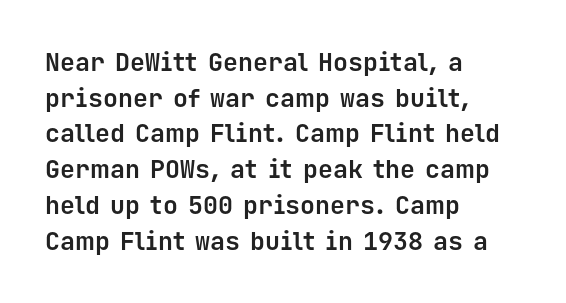
{"italic": "no", "bold": "yes", "underline": "no", "align": "left", "line_spacing": "normal", "line_spacing_ratio": 1.43, "letter_spacing": "normal", "letter_spacing_em": 0.0, "glyph_px": 25}
